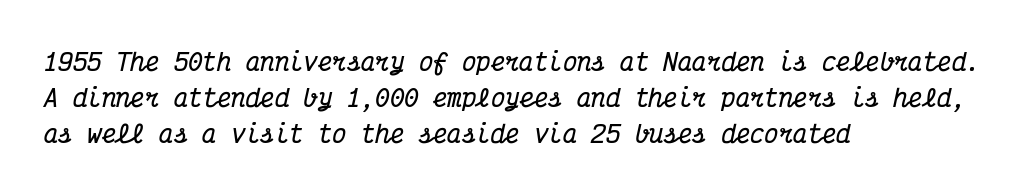
{"italic": "yes", "lean": "right", "slant_degrees": 12, "bold": "yes", "underline": "no", "align": "left", "line_spacing": "normal", "line_spacing_ratio": 1.5, "letter_spacing": "normal", "letter_spacing_em": 0.0, "glyph_px": 24}
